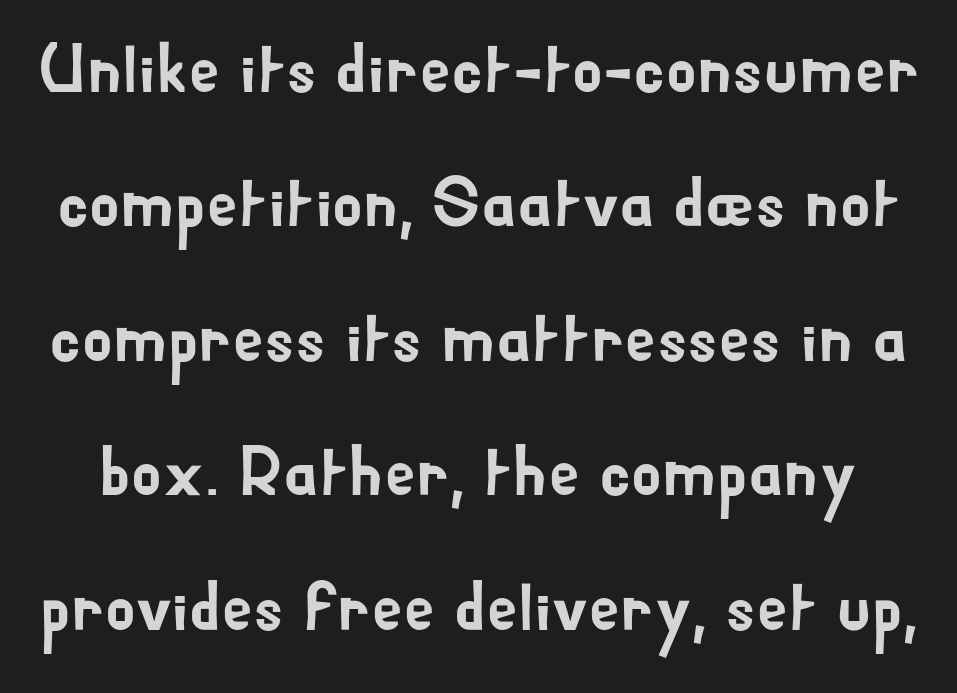
Posture: vertical. The glyphs in this specimen are sans serif. Underline: absent. What stands out about the letter spacing? Nothing — it is the standard amount. Note the varied advance widths — an 'i' is clearly narrower than an 'm'. Students, observe: this is what heavily led, spacious text looks like.
